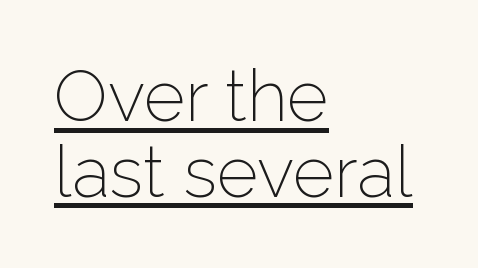
{"serif": "no", "italic": "no", "bold": "no", "weight": "light", "width": "normal", "stroke_contrast": "low", "x_height": "medium", "monospaced": "no", "underline": "yes", "align": "left", "line_spacing": "tight", "line_spacing_ratio": 1.07, "letter_spacing": "normal", "letter_spacing_em": 0.0, "glyph_px": 71}
